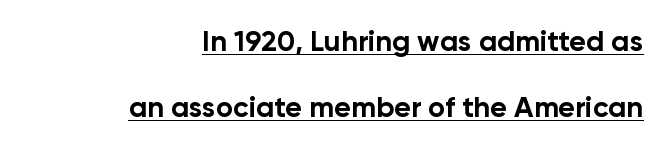
The image shows 29 px bold sans-serif type, upright; set right-aligned, loose line spacing (2.26x), normal letter spacing, underlined; low stroke contrast and a medium x-height.
